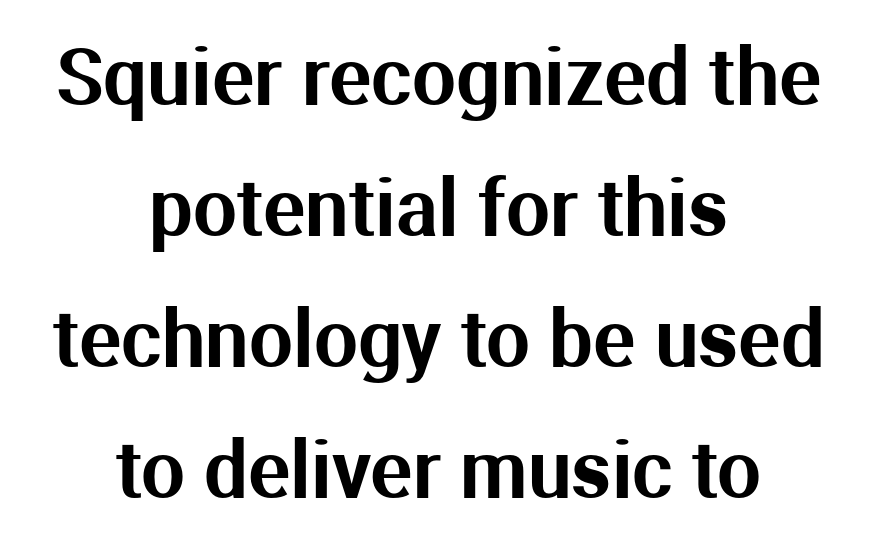
Q: Is the text italic (slanted)? A: No, it is upright.
Q: Is the typeface a serif or a sans-serif typeface? A: Sans-serif.
Q: Is the text underlined? A: No.
Q: How is the paragraph aligned? A: Centered.
Q: Is the spacing between letters normal or unusually wide? A: Normal.
Q: Is the spacing between lines tight, normal or loose? A: Normal.
Q: Width (condensed, normal, or wide)? A: Normal.
Q: Stroke contrast? A: Medium.
Q: x-height? A: Medium.
Q: Monospaced? A: No.
